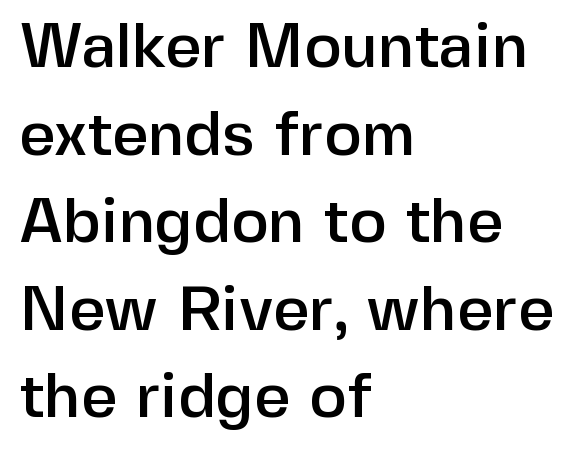
{"serif": "no", "italic": "no", "width": "normal", "stroke_contrast": "low", "x_height": "medium", "monospaced": "no", "underline": "no", "align": "left", "line_spacing": "normal", "line_spacing_ratio": 1.39, "letter_spacing": "normal", "letter_spacing_em": 0.0, "glyph_px": 63}
